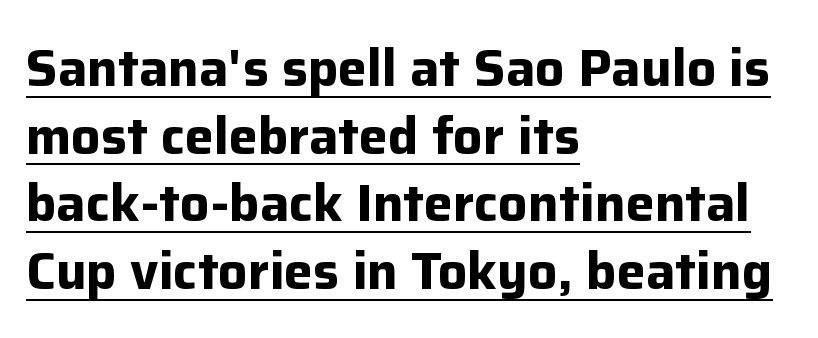
The image shows 52 px bold sans-serif type, upright; set left-aligned, normal line spacing (1.3x), normal letter spacing, underlined; low stroke contrast and a medium x-height.
